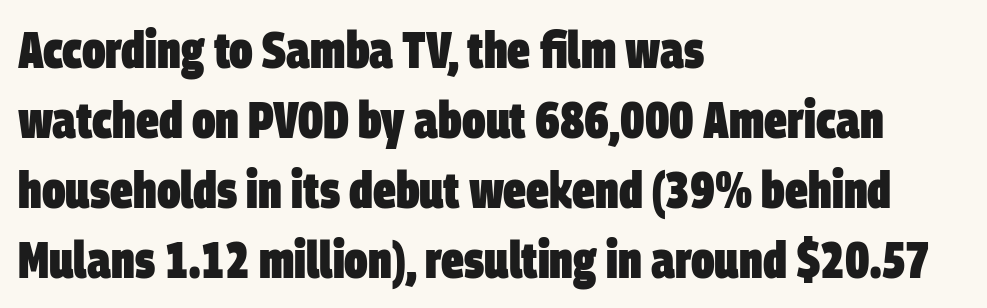
Q: Is the text bold? A: Yes.
Q: Is the typeface a serif or a sans-serif typeface? A: Sans-serif.
Q: Is the text underlined? A: No.
Q: How is the paragraph aligned? A: Left-aligned.
Q: Is the spacing between letters normal or unusually wide? A: Normal.
Q: Is the spacing between lines tight, normal or loose? A: Normal.
Q: Width (condensed, normal, or wide)? A: Condensed.
Q: Stroke contrast? A: Low.
Q: x-height? A: Large.
Q: Monospaced? A: No.
